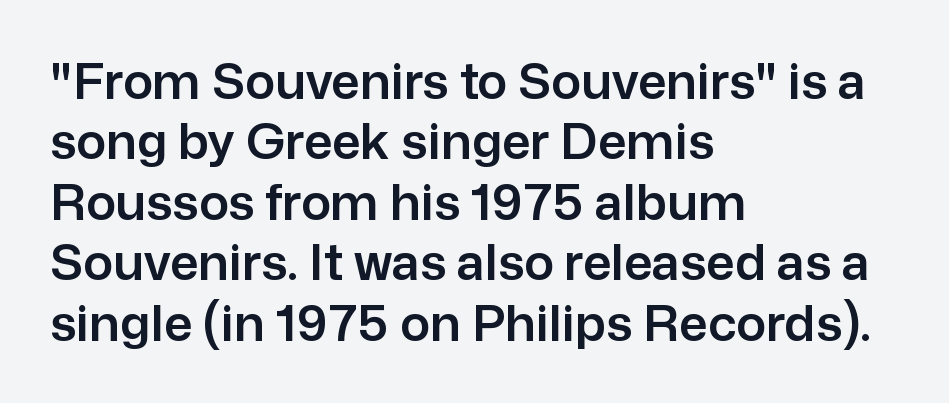
A typesetter would label this face a sans. Descenders hang freely into open space. The typography opts for an upright posture over an oblique one. Line beginnings align vertically; line endings do not. A typesetter would call this proportional, since set widths differ per character. Tracking here is standard; glyphs follow each other at the usual distance.
